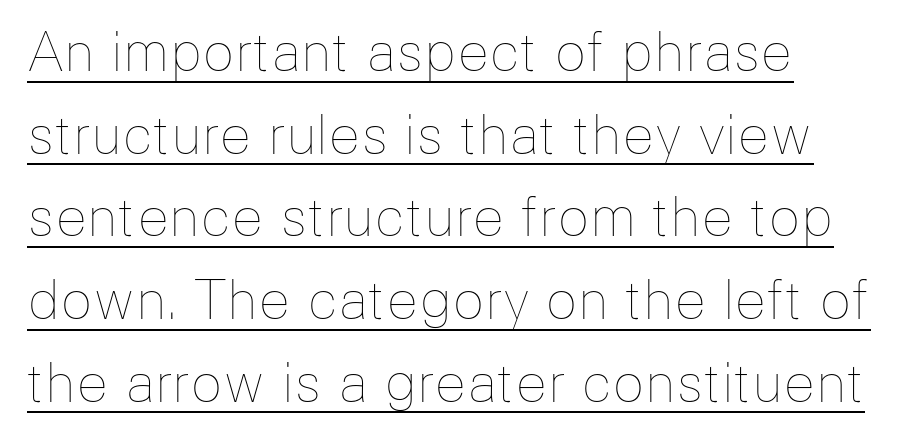
{"italic": "no", "bold": "no", "weight": "thin", "width": "normal", "stroke_contrast": "low", "x_height": "medium", "monospaced": "no", "underline": "yes", "align": "left", "line_spacing": "normal", "line_spacing_ratio": 1.56, "letter_spacing": "normal", "letter_spacing_em": 0.0, "glyph_px": 53}
